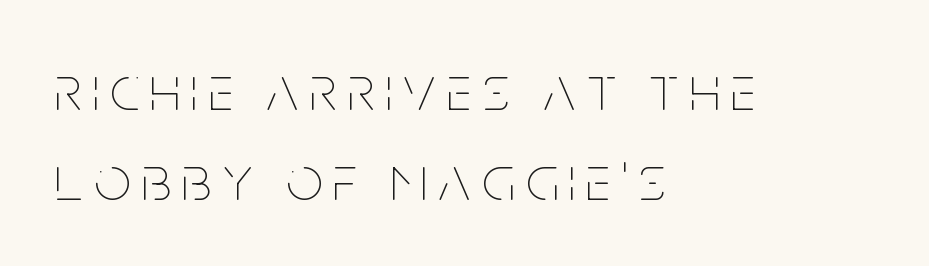
The image shows 64 px thin, condensed type, upright; set left-aligned, normal line spacing (1.41x), not underlined; low stroke contrast and a large x-height.
